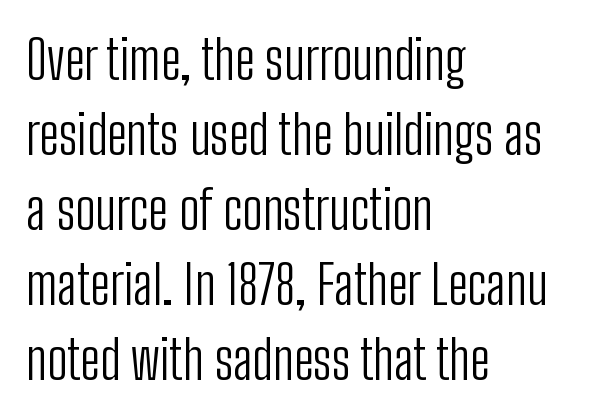
The image shows 54 px light, condensed sans-serif type, upright; set left-aligned, normal line spacing (1.39x), normal letter spacing, not underlined; low stroke contrast and a medium x-height.
